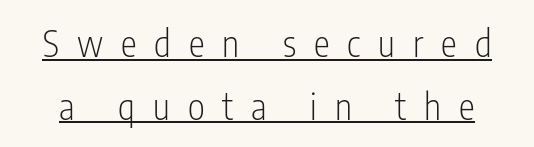
Observe the absence of serifs on each vertical stroke in this sample. Looks like someone drew a line under every word here. The axis of the letterforms is exactly vertical. The letters look calm and open, with moderate or lighter stems.
